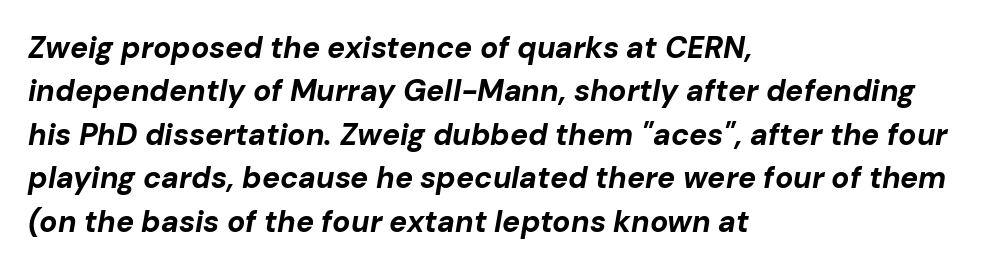
{"italic": "yes", "lean": "right", "slant_degrees": 10, "bold": "yes", "weight": "bold", "width": "normal", "stroke_contrast": "low", "x_height": "medium", "monospaced": "no", "underline": "no", "align": "left", "line_spacing": "normal", "line_spacing_ratio": 1.45, "letter_spacing": "normal", "letter_spacing_em": 0.0, "glyph_px": 30}
